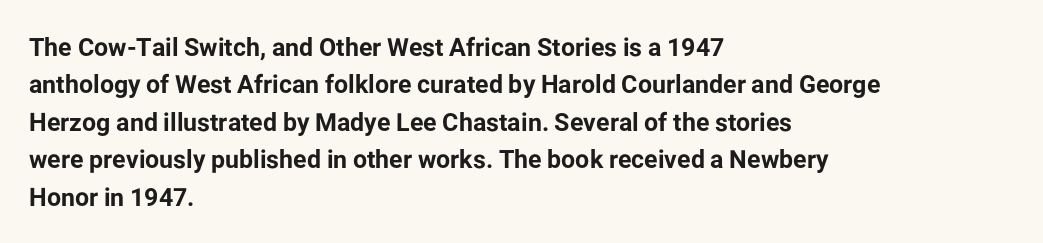
{"italic": "no", "bold": "yes", "underline": "no", "align": "left", "line_spacing": "normal", "line_spacing_ratio": 1.5, "letter_spacing": "normal", "letter_spacing_em": 0.0, "glyph_px": 25}
